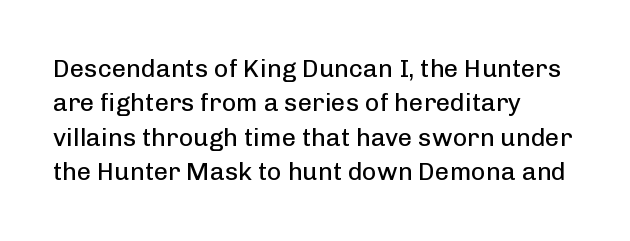
Spacing between characters is what you'd get straight out of the box. The passage shown is not underscored anywhere. The lines in this sample share a left origin and differ only in where they stop. The lines sit at an ordinary, default distance from one another. Is the type heavy? It reads as light-to-regular instead.
